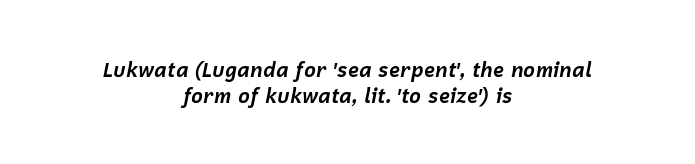
Q: Is the text bold? A: Yes.
Q: Is the text italic (slanted)? A: Yes, it leans right by about 12 degrees.
Q: Is the text underlined? A: No.
Q: How is the paragraph aligned? A: Centered.
Q: Is the spacing between letters normal or unusually wide? A: Normal.
Q: Is the spacing between lines tight, normal or loose? A: Normal.
